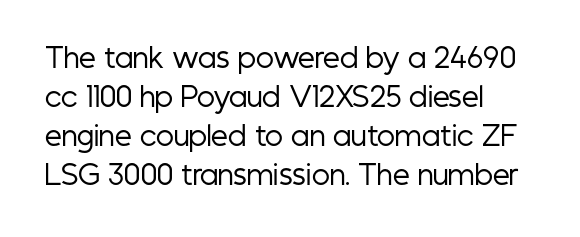
Q: Is the text bold? A: No.
Q: Is the text italic (slanted)? A: No, it is upright.
Q: Is the text underlined? A: No.
Q: How is the paragraph aligned? A: Left-aligned.
Q: Is the spacing between letters normal or unusually wide? A: Normal.
Q: Is the spacing between lines tight, normal or loose? A: Normal.
